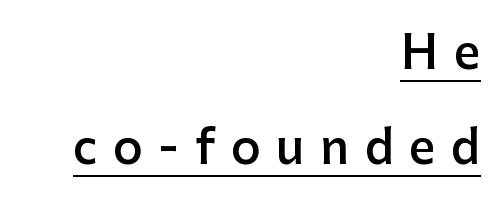
Visually the block forms a straight wall on the right and a jagged coastline on the left. Posture: vertical. Quick note: interline space is abundant. Somebody hit Ctrl+U on this one — the words are underlined. A typesetter would call this proportional, since set widths differ per character.
